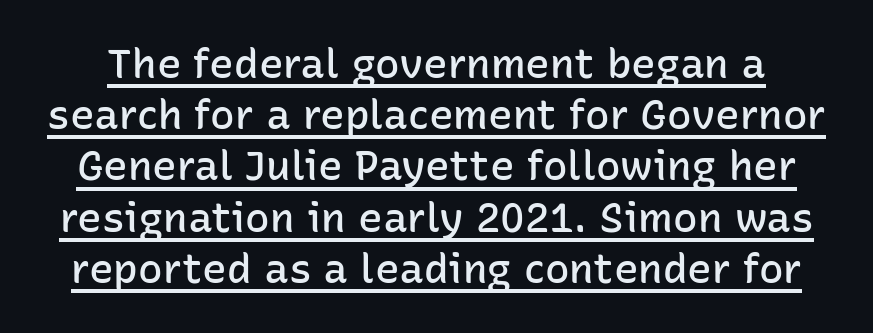
{"serif": "no", "italic": "no", "bold": "semi", "weight": "semibold", "width": "normal", "stroke_contrast": "low", "x_height": "medium", "monospaced": "no", "underline": "yes", "line_spacing": "normal", "line_spacing_ratio": 1.25, "letter_spacing": "normal", "letter_spacing_em": 0.0, "glyph_px": 41}
